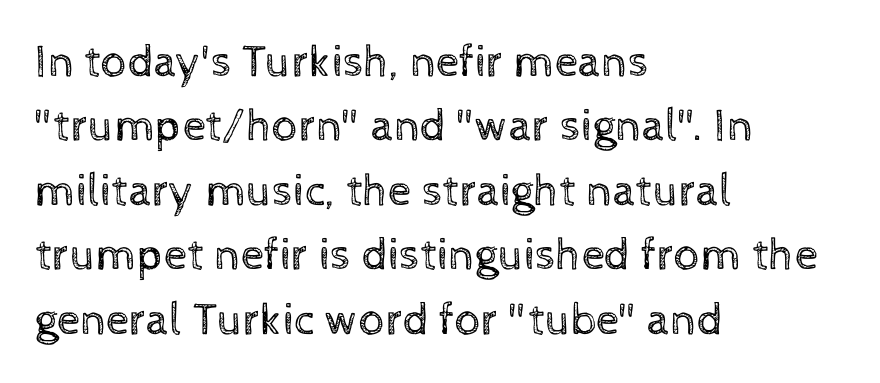
The image shows 46 px regular-weight type, upright; set left-aligned, normal line spacing (1.4x), normal letter spacing, not underlined; a medium x-height.
